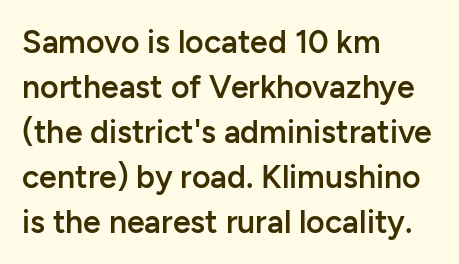
Typeset ragged right — the left edge is the straight one. Look at the bottom of the vertical strokes: they stop flat, with no serifs. This sample has the flowing, uneven cadence of proportional lettering. Tracking here is standard; glyphs follow each other at the usual distance. Just letters on the line, the space beneath them empty.
